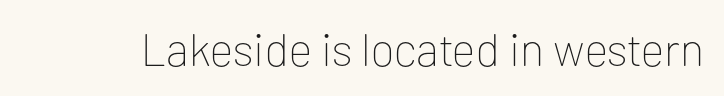
Q: Is the text bold? A: No.
Q: Is the text italic (slanted)? A: No, it is upright.
Q: Is the typeface a serif or a sans-serif typeface? A: Sans-serif.
Q: Is the text underlined? A: No.
Q: Is the spacing between letters normal or unusually wide? A: Normal.
Q: Width (condensed, normal, or wide)? A: Normal.
Q: Stroke contrast? A: Low.
Q: x-height? A: Medium.
Q: Monospaced? A: No.
